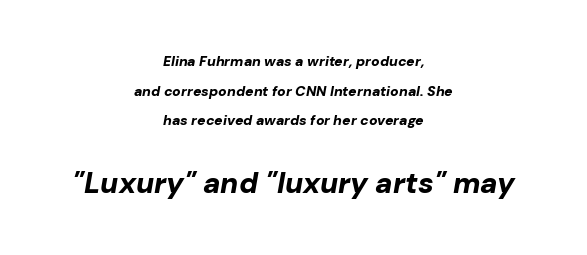
This is heavy type, rendered in bold. Horizontal bands of white between lines are thick stripes. These lines keep a tight, regular rhythm from letter to letter. The face used here is proportionally spaced, like ordinary book or web type. Anything drawn beneath the words? Only blank space.
